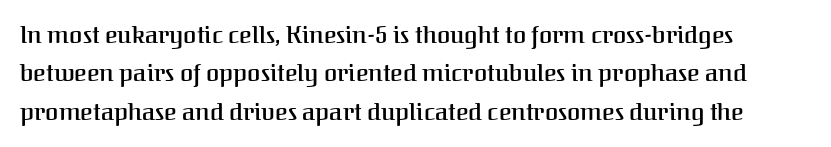
Q: Is the text bold? A: Semi-bold.
Q: Is the text italic (slanted)? A: No, it is upright.
Q: Is the text underlined? A: No.
Q: Is the spacing between letters normal or unusually wide? A: Normal.
Q: Is the spacing between lines tight, normal or loose? A: Normal.
